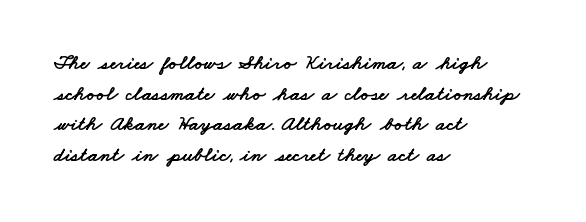
Honestly, the letter spacing is just normal — you wouldn't notice it. Is there much room between lines? A standard amount, neither cramped nor airy. Horizontal alignment here is leftward, the default for most running prose. Glance below the letters and you will spot only blank space.
